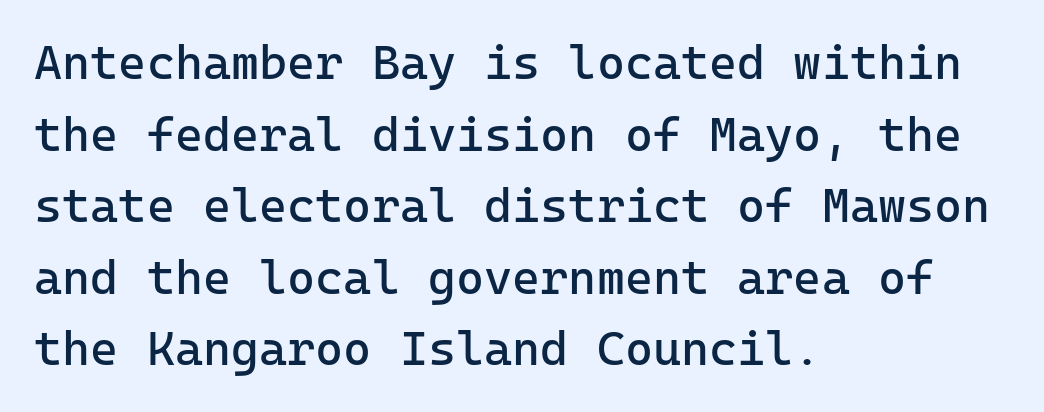
Q: Is the text bold? A: No.
Q: Is the text italic (slanted)? A: No, it is upright.
Q: Is the typeface a serif or a sans-serif typeface? A: Sans-serif.
Q: Is the text underlined? A: No.
Q: How is the paragraph aligned? A: Left-aligned.
Q: Is the spacing between letters normal or unusually wide? A: Normal.
Q: Is the spacing between lines tight, normal or loose? A: Normal.
Q: Width (condensed, normal, or wide)? A: Normal.
Q: Stroke contrast? A: Low.
Q: x-height? A: Medium.
